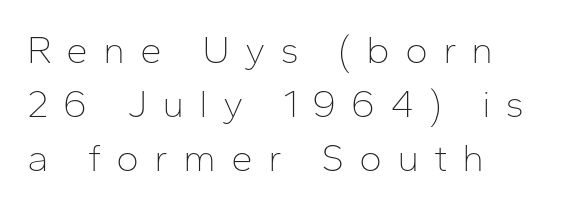
{"serif": "no", "italic": "no", "bold": "no", "weight": "thin", "width": "normal", "stroke_contrast": "low", "x_height": "medium", "monospaced": "no", "underline": "no", "align": "left", "line_spacing": "normal", "line_spacing_ratio": 1.39, "letter_spacing": "wide", "letter_spacing_em": 0.38, "glyph_px": 39}
